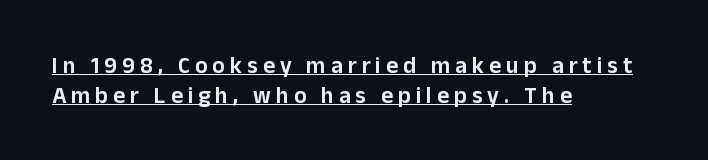
Q: Is the text italic (slanted)? A: No, it is upright.
Q: Is the text underlined? A: Yes.
Q: How is the paragraph aligned? A: Left-aligned.
Q: Is the spacing between letters normal or unusually wide? A: Unusually wide.
Q: Is the spacing between lines tight, normal or loose? A: Normal.
